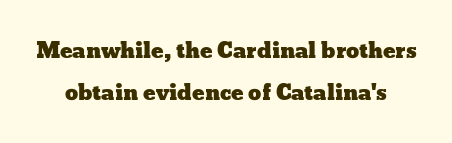
Nobody drew a line under any word here. This is roman type, the default non-slanted kind. Tracking value appears to be zero — textbook default spacing. Loosely led — the rows are spread out.
